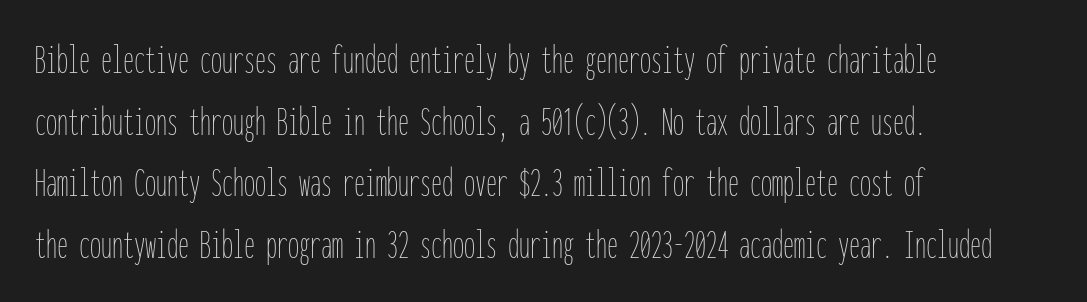
{"italic": "no", "bold": "no", "weight": "thin", "width": "condensed", "stroke_contrast": "low", "x_height": "medium", "monospaced": "yes", "underline": "no", "align": "left", "line_spacing": "normal", "line_spacing_ratio": 1.4, "letter_spacing": "normal", "letter_spacing_em": 0.0, "glyph_px": 44}
